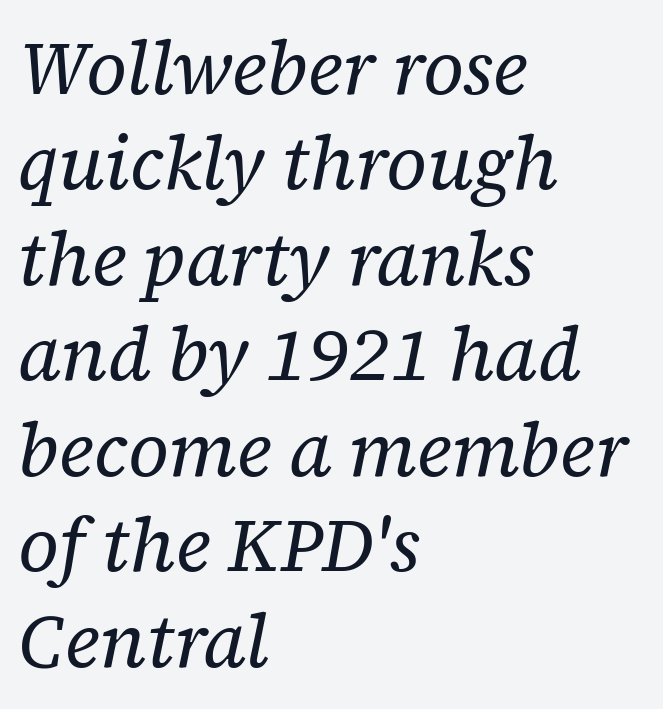
{"serif": "yes", "italic": "yes", "lean": "right", "slant_degrees": 12, "bold": "no", "weight": "regular", "width": "normal", "stroke_contrast": "low", "x_height": "medium", "monospaced": "no", "underline": "no", "align": "left", "line_spacing": "normal", "line_spacing_ratio": 1.29, "letter_spacing": "normal", "letter_spacing_em": 0.0, "glyph_px": 74}
